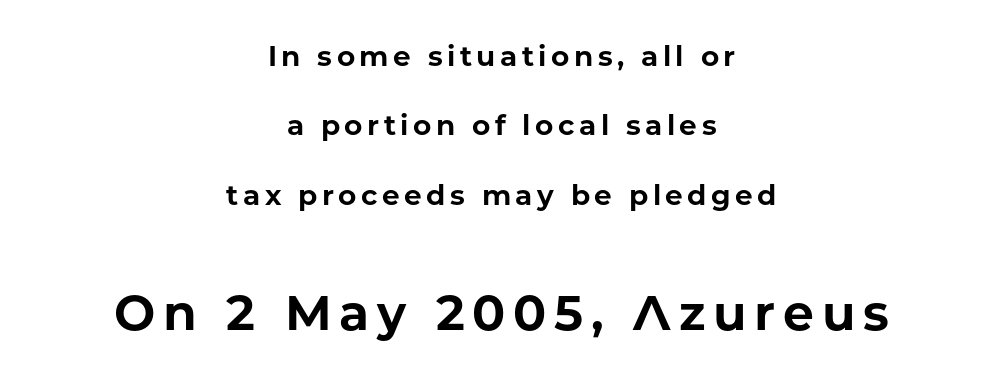
{"serif": "no", "italic": "no", "bold": "yes", "weight": "bold", "width": "normal", "stroke_contrast": "low", "x_height": "medium", "monospaced": "no", "underline": "no", "align": "center", "line_spacing": "loose", "line_spacing_ratio": 2.48, "larger_block": "second", "size_ratio": 1.75, "glyph_px": 49}
